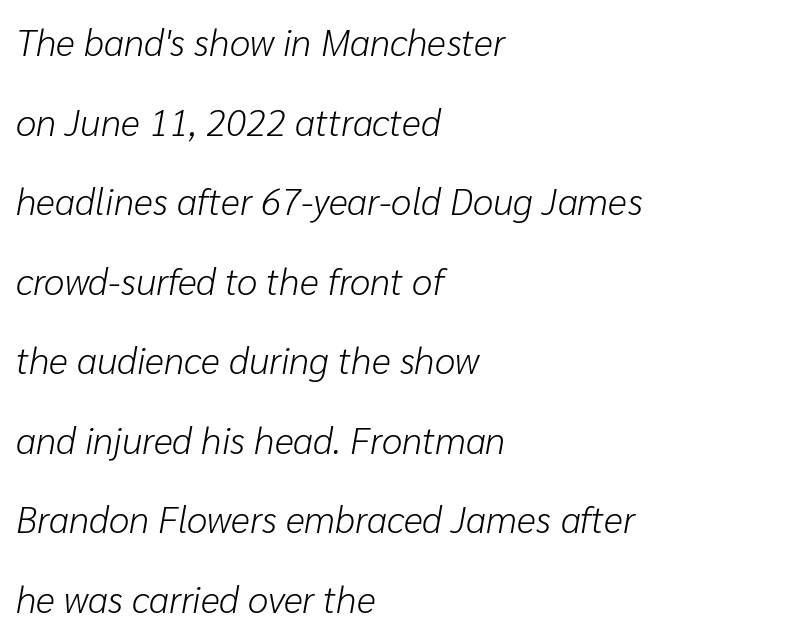
Think of a printed novel: that variable character pitch is what you see here. This sample uses an oblique cut, with every glyph tilted off the vertical. No letter is thick-stroked: the sample isn't bold. Does extra space separate the letters? No, they use regular spacing.
